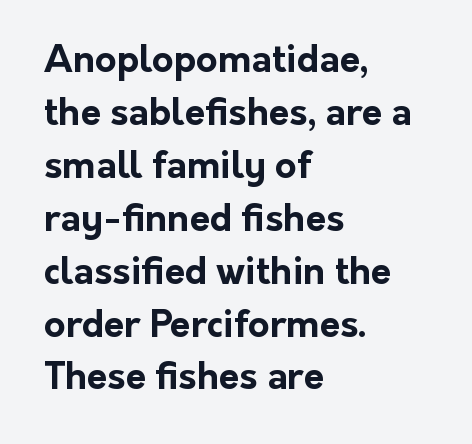
Q: Is the text bold? A: Yes.
Q: Is the text italic (slanted)? A: No, it is upright.
Q: Is the typeface a serif or a sans-serif typeface? A: Sans-serif.
Q: Is the text underlined? A: No.
Q: How is the paragraph aligned? A: Left-aligned.
Q: Is the spacing between letters normal or unusually wide? A: Normal.
Q: Is the spacing between lines tight, normal or loose? A: Normal.
Q: Width (condensed, normal, or wide)? A: Normal.
Q: Stroke contrast? A: Low.
Q: x-height? A: Medium.
Q: Monospaced? A: No.
